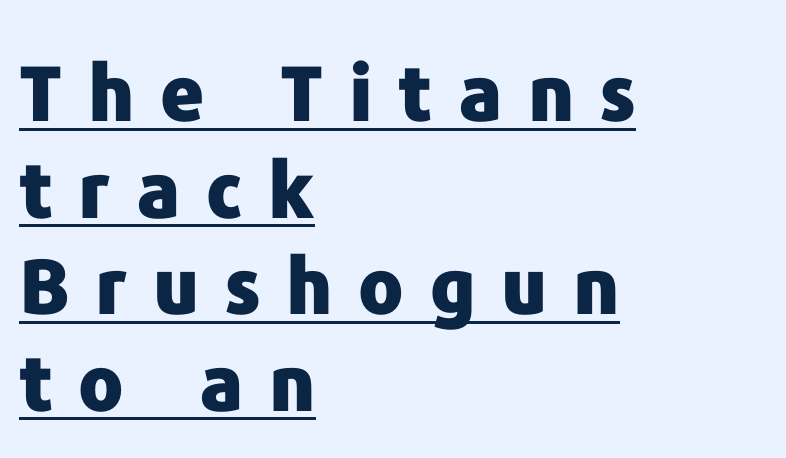
The letters advance in unequal steps, a hallmark of proportional type. Strokes here are thick enough to call this a true bold. A normal amount of white space separates one row of letters from the next. The rendering shows plain stroke endings on the letterforms — a sans-serif design. Italic: no, the glyphs are upright roman. Horizontally, the lines are justified to the leading edge only.
